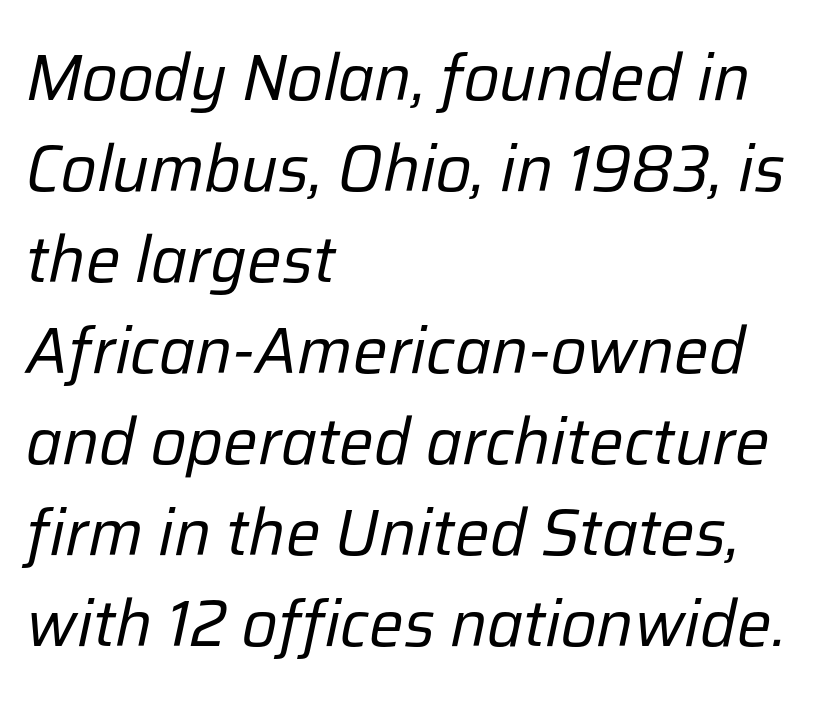
Q: Is the text bold? A: No.
Q: Is the text italic (slanted)? A: Yes, it leans right by about 12 degrees.
Q: Is the text underlined? A: No.
Q: How is the paragraph aligned? A: Left-aligned.
Q: Is the spacing between letters normal or unusually wide? A: Normal.
Q: Is the spacing between lines tight, normal or loose? A: Normal.
Q: Width (condensed, normal, or wide)? A: Normal.
Q: Stroke contrast? A: Low.
Q: x-height? A: Medium.
Q: Monospaced? A: No.
